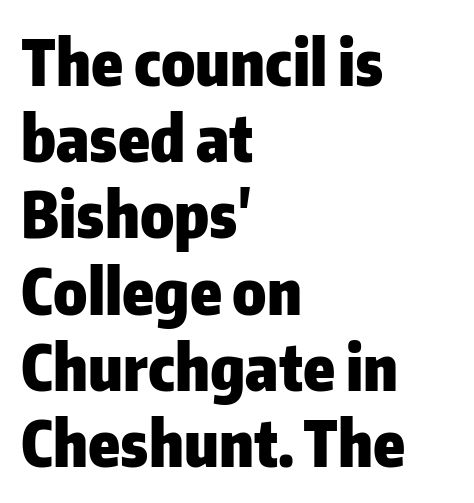
The rendering keeps characters at their native spacing. This rendering features lettering with no underline. The passage is arranged the way most books set body copy — flush left. These lines carry a lot of weight — the face is fully bold. Spacing verdict: proportional, widths tailored to each character. Does the type have serifs? No, each stem ends abruptly.
